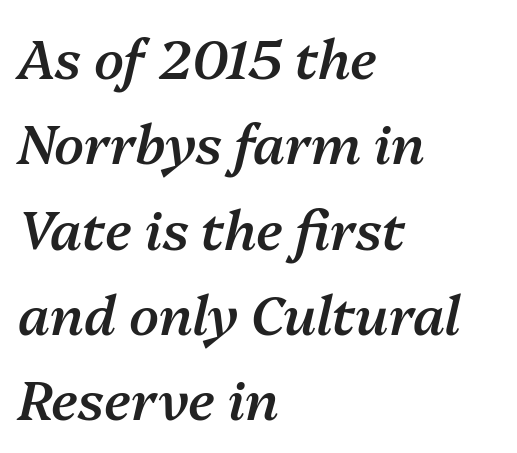
Q: Is the text bold? A: Semi-bold.
Q: Is the text italic (slanted)? A: Yes, it leans right by about 13 degrees.
Q: Is the text underlined? A: No.
Q: How is the paragraph aligned? A: Left-aligned.
Q: Is the spacing between letters normal or unusually wide? A: Normal.
Q: Is the spacing between lines tight, normal or loose? A: Normal.
Q: Width (condensed, normal, or wide)? A: Normal.
Q: Stroke contrast? A: Medium.
Q: x-height? A: Medium.
Q: Monospaced? A: No.
